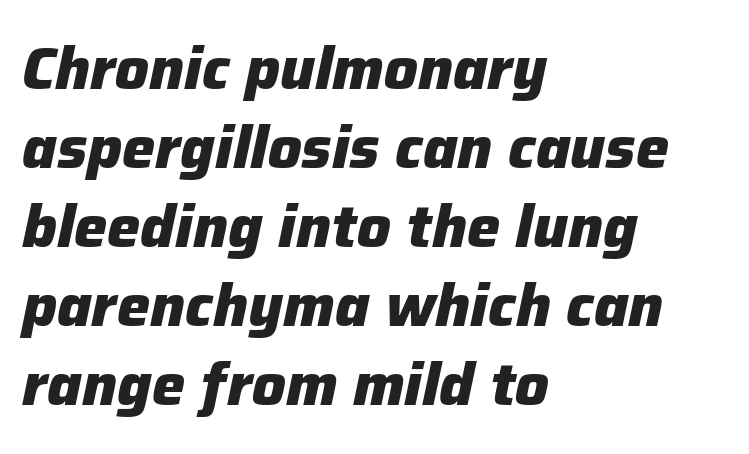
Heavy, bold letterforms. These lines were composed using italics. Varying glyph widths throughout — classic text-font behaviour. Is there much room between lines? A standard amount, neither cramped nor airy. Compared with a centered layout, this one pins lines to the left instead. The horizontal fit of the characters is conventional and even.
